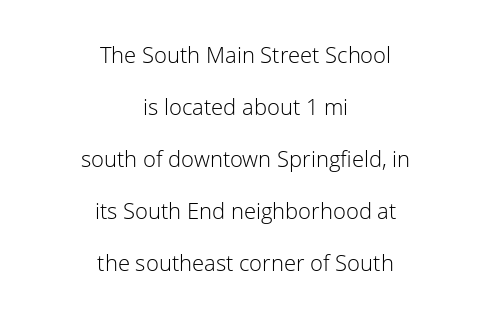
Every character sits straight up, as roman type does. The lines in this sample share a center point and differ in where they start and stop. Stroke thickness stays within the range of a standard reading face or lighter. Quick note: underline off. The line texture is even and compact thanks to regular tracking.
